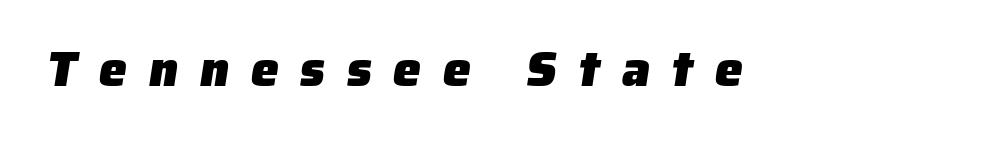
Q: Is the text bold? A: Yes.
Q: Is the typeface a serif or a sans-serif typeface? A: Sans-serif.
Q: Is the text underlined? A: No.
Q: Is the spacing between letters normal or unusually wide? A: Unusually wide.
Q: Width (condensed, normal, or wide)? A: Normal.
Q: Stroke contrast? A: Low.
Q: x-height? A: Medium.
Q: Monospaced? A: No.
